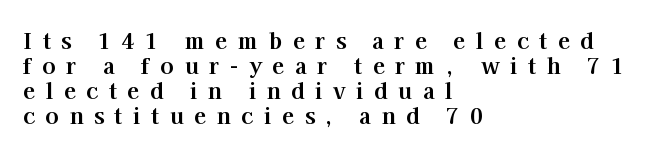
Q: Is the text bold? A: Yes.
Q: Is the text italic (slanted)? A: No, it is upright.
Q: Is the text underlined? A: No.
Q: How is the paragraph aligned? A: Left-aligned.
Q: Is the spacing between letters normal or unusually wide? A: Unusually wide.
Q: Is the spacing between lines tight, normal or loose? A: Tight.
